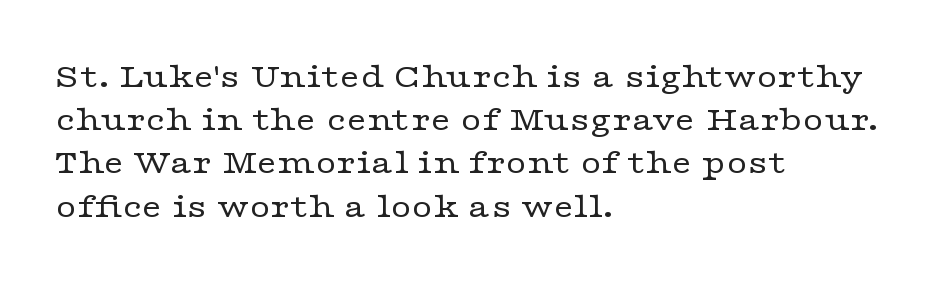
{"serif": "yes", "italic": "no", "bold": "no", "weight": "regular", "width": "wide", "stroke_contrast": "low", "x_height": "medium", "monospaced": "no", "underline": "no", "align": "left", "line_spacing_ratio": 1.2, "letter_spacing": "normal", "letter_spacing_em": 0.0, "glyph_px": 36}
